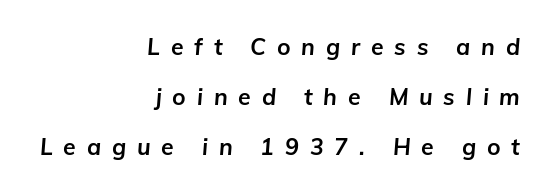
{"italic": "yes", "lean": "right", "slant_degrees": 5, "bold": "yes", "underline": "no", "align": "right", "line_spacing": "loose", "line_spacing_ratio": 2.17, "letter_spacing": "wide", "letter_spacing_em": 0.47, "glyph_px": 23}
